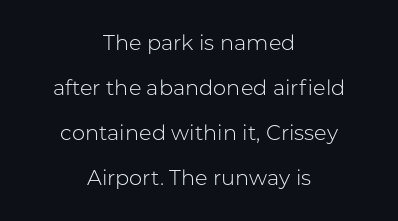
The strokes carry an ordinary text weight at most. You could call the tracking neutral — neither tight nor loose. Where is the straight margin? There isn't one; the lines are centered. Loosely led — the rows are spread out.
